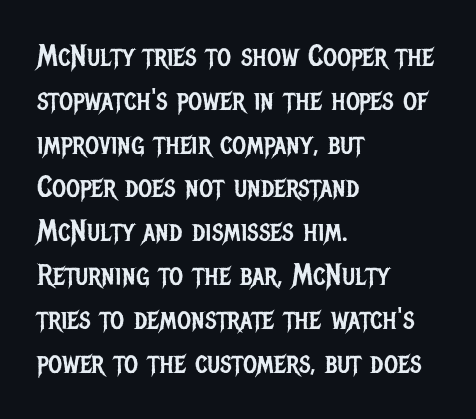
What's the leading like? Ordinary, nothing unusual. Ordinary non-slanted type is in use. This sample uses a sans-serif face. Caption: face not bold, strokes unweighted. Descender tails drop into unmarked territory. Is this a fixed-width face? No — the glyphs have proportional, varying widths.
